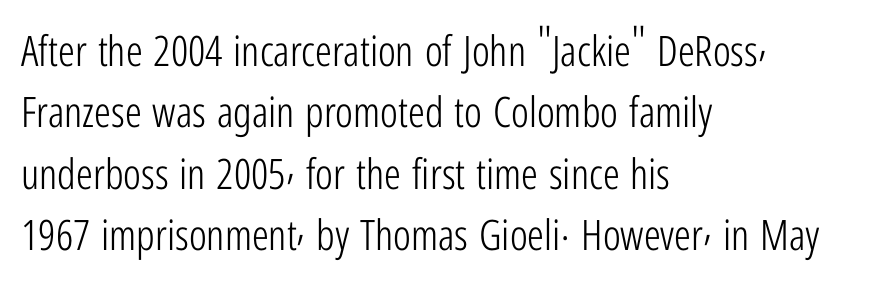
{"serif": "no", "italic": "no", "bold": "no", "weight": "light", "width": "condensed", "stroke_contrast": "low", "x_height": "medium", "monospaced": "no", "underline": "no", "align": "left", "line_spacing": "normal", "line_spacing_ratio": 1.46, "letter_spacing": "normal", "letter_spacing_em": 0.0, "glyph_px": 42}
